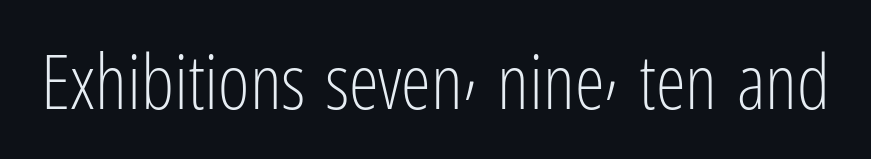
The gaps between neighbouring characters are ordinary and unremarkable. Posture: upright roman. The strokes are not fattened; the text isn't bold. Underlining? Definitely not there.
